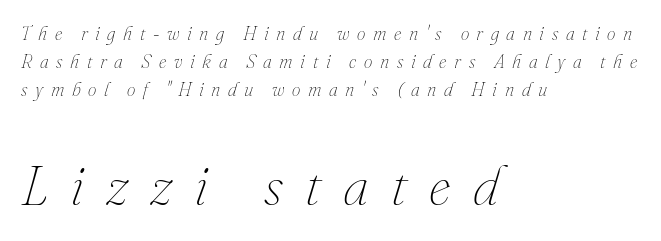
The image shows 56 px thin type, italic (leaning right); set left-aligned, normal line spacing (1.47x), unusually wide letter spacing (+0.4 em), not underlined; the second (bottom) block is 2.95x larger; medium stroke contrast and a small x-height.
